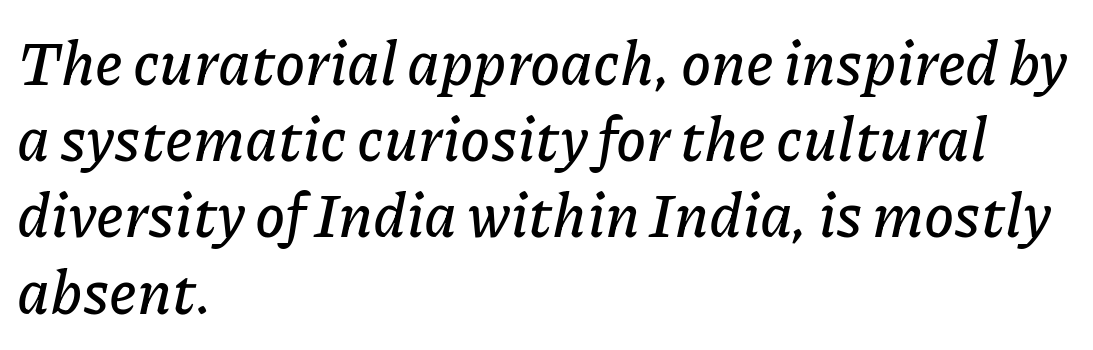
The image shows 61 px text type, italic (leaning right); set left-aligned, normal line spacing (1.25x), normal letter spacing, not underlined; low stroke contrast and a medium x-height.
